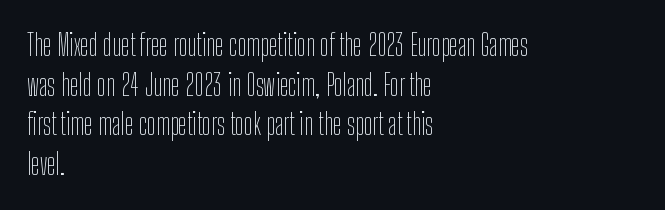
Teacher's note: observe the even left margin — that is flush-left alignment. Characters remain perfectly vertical along every line. Is this a sans? Yes — the strokes have no serifs. A typesetter would call this leading conventional body-copy spacing. Compared with typical body copy, the letter spacing here is the same.
